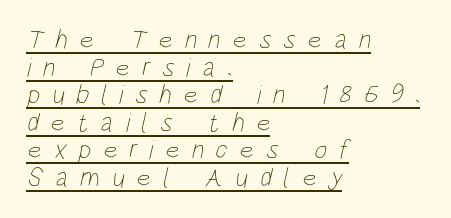
Someone cranked the tracking dial way up on this one. Short and long lines alike share a common starting point at left. These lines huddle together more closely than default settings would place them. The glyphs are accompanied by a horizontal stroke just below them. The weight would be labelled regular, book, light, or lighter still.
